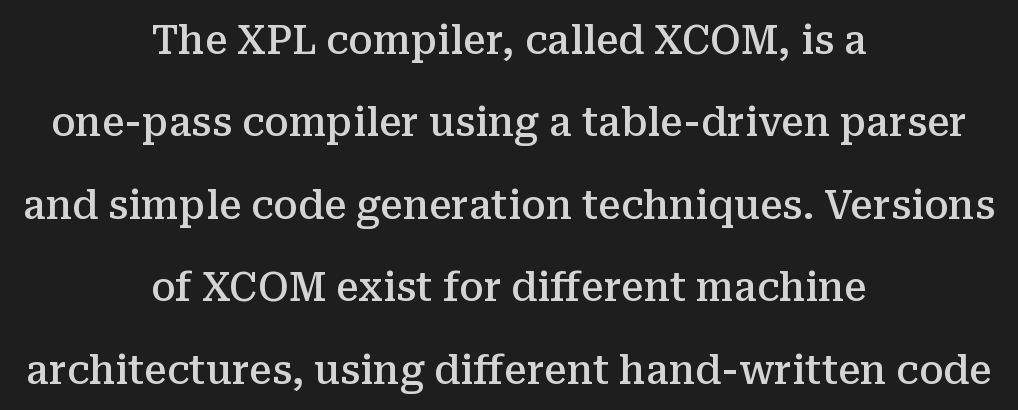
The image shows 40 px semibold serif type, upright; set centered, loose line spacing (2.06x), normal letter spacing, not underlined; medium stroke contrast and a medium x-height.
